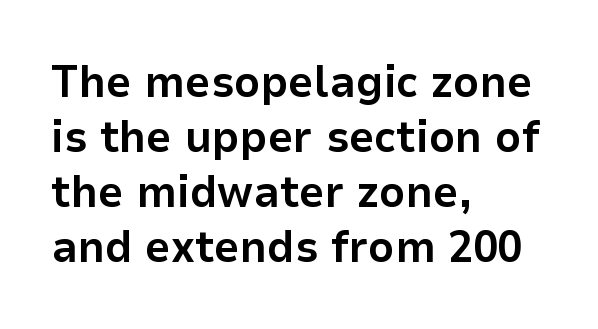
The image shows 45 px bold sans-serif type, upright; set left-aligned, line spacing 1.22x, normal letter spacing, not underlined; low stroke contrast and a medium x-height.
